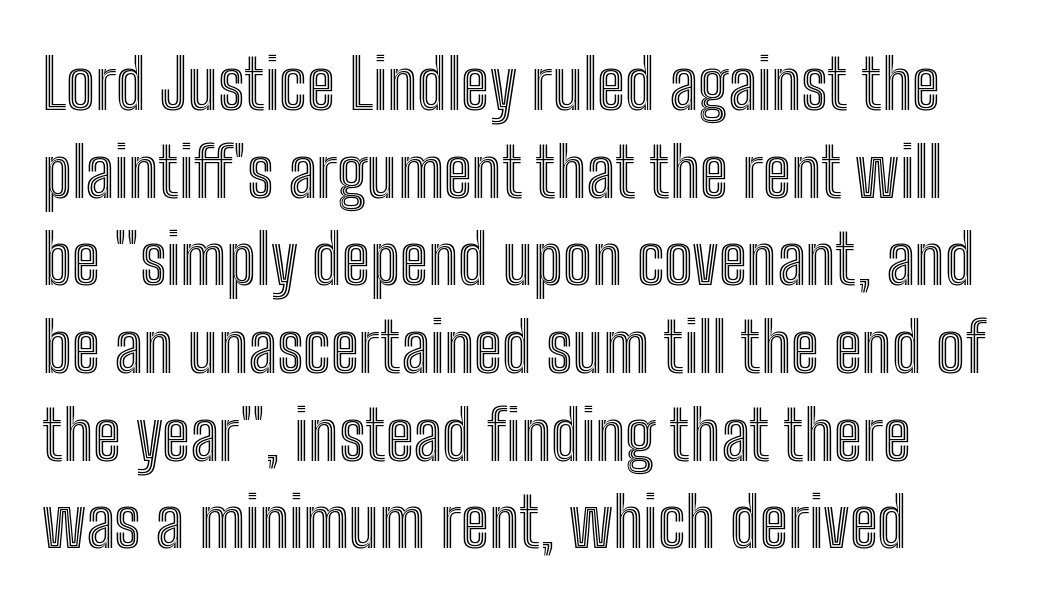
If you measured baseline to baseline, you'd find a middling distance. Tracking value appears to be zero — textbook default spacing. The space directly below the letters is spotless. Posture: upright roman. These lines are rendered in a variable-pitch font.
